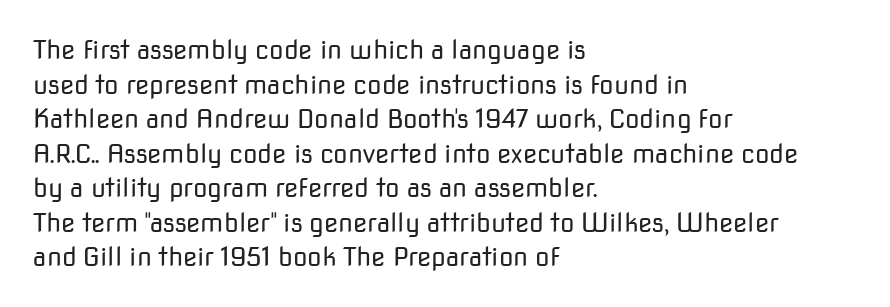
The image shows 26 px text type, upright; set left-aligned, normal line spacing (1.33x), normal letter spacing, not underlined.
